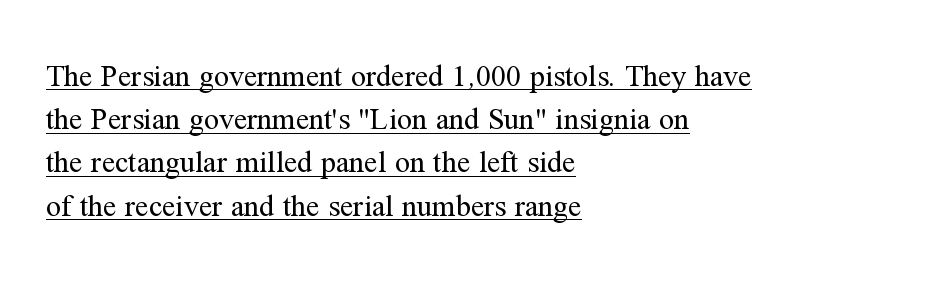
Q: Is the text bold? A: No.
Q: Is the text italic (slanted)? A: No, it is upright.
Q: Is the typeface a serif or a sans-serif typeface? A: Serif.
Q: Is the text underlined? A: Yes.
Q: How is the paragraph aligned? A: Left-aligned.
Q: Is the spacing between letters normal or unusually wide? A: Normal.
Q: Is the spacing between lines tight, normal or loose? A: Normal.
Q: Width (condensed, normal, or wide)? A: Normal.
Q: Stroke contrast? A: Medium.
Q: x-height? A: Medium.
Q: Monospaced? A: No.
